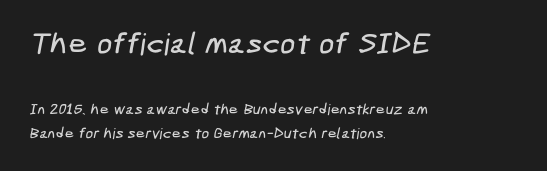
Q: Is the typeface a serif or a sans-serif typeface? A: Sans-serif.
Q: Is the text underlined? A: No.
Q: How is the paragraph aligned? A: Left-aligned.
Q: Is the spacing between letters normal or unusually wide? A: Normal.
Q: Is the spacing between lines tight, normal or loose? A: Normal.
Q: Which block of text is set in a larger size, the first (top) or the second (bottom)? A: The first (top) one.
Q: Width (condensed, normal, or wide)? A: Condensed.
Q: Stroke contrast? A: Low.
Q: x-height? A: Medium.
